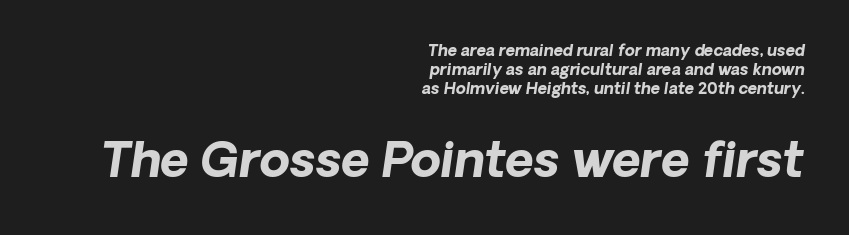
{"serif": "no", "bold": "yes", "weight": "bold", "width": "normal", "stroke_contrast": "low", "x_height": "medium", "monospaced": "no", "underline": "no", "align": "right", "line_spacing_ratio": 1.19, "letter_spacing": "normal", "letter_spacing_em": 0.0, "larger_block": "second", "size_ratio": 3.06, "glyph_px": 49}
